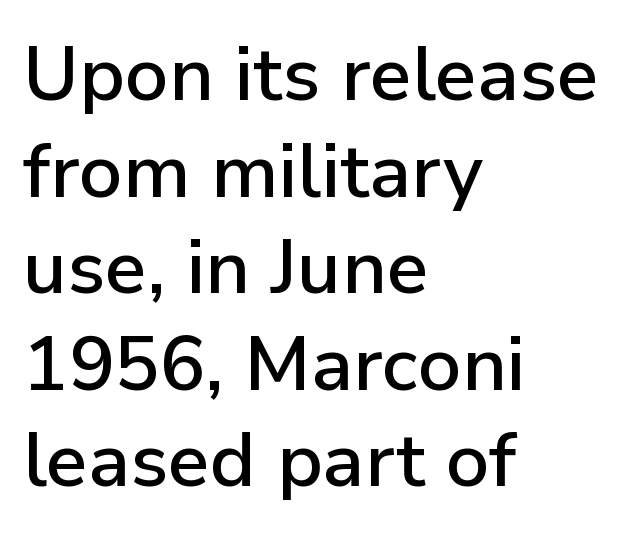
Rendered with straight, roman letterforms. The string is rendered with underlining switched off. Visually the block forms a straight wall on the left and a jagged coastline on the right. What's the leading like? Ordinary, nothing unusual. Is this a sans? Yes — the strokes have no serifs.
